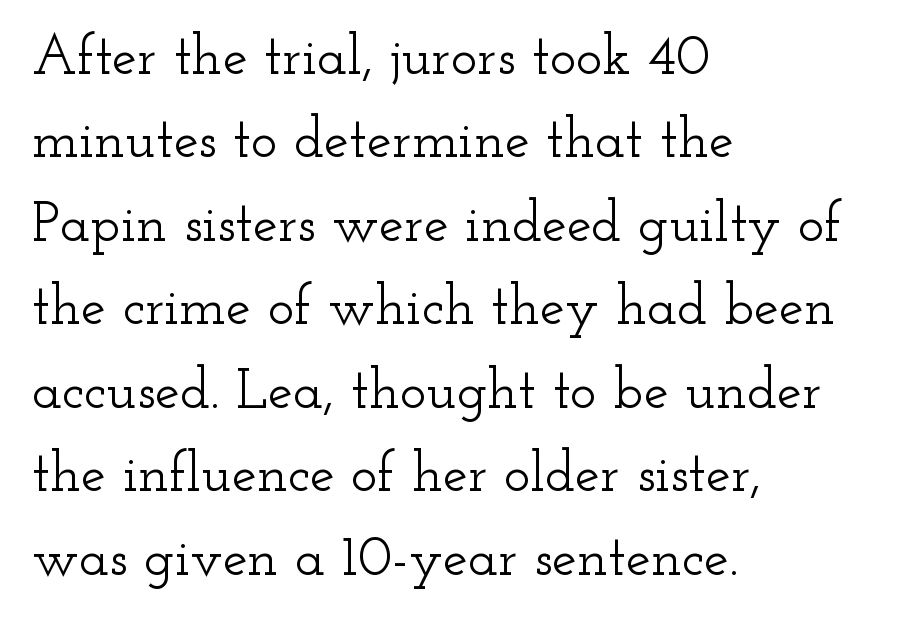
The passage shown has conventional tracking throughout. A clean baseline with only descenders dipping below it. The face used here is seriffed, in the tradition of book romans. Note the varied advance widths — an 'i' is clearly narrower than an 'm'. These lines sit exactly where default settings would place them. The typography opts for an upright posture over an oblique one.
